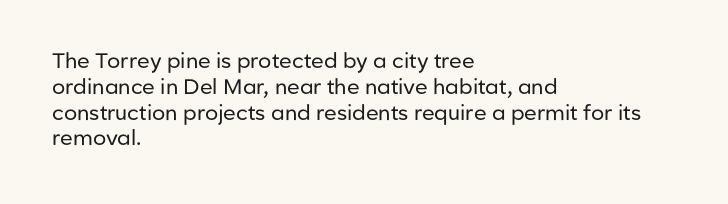
Visually the block forms a straight wall on the left and a jagged coastline on the right. This sample uses plain, unmodified letter spacing. The face looks like a standard text weight, possibly lighter. Check under the words: just untouched page. Does the lettering tilt? It doesn't — this is upright.
